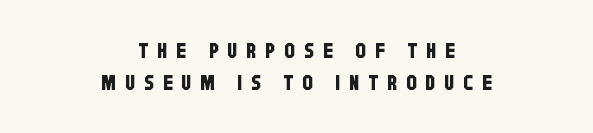
The image shows 21 px text type; set centered, normal line spacing (1.51x), unusually wide letter spacing (+0.43 em), not underlined.
